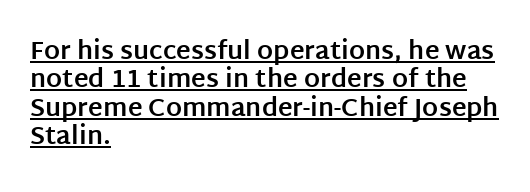
Q: Is the text bold? A: Yes.
Q: Is the text italic (slanted)? A: No, it is upright.
Q: Is the text underlined? A: Yes.
Q: How is the paragraph aligned? A: Left-aligned.
Q: Is the spacing between letters normal or unusually wide? A: Normal.
Q: Is the spacing between lines tight, normal or loose? A: Tight.
